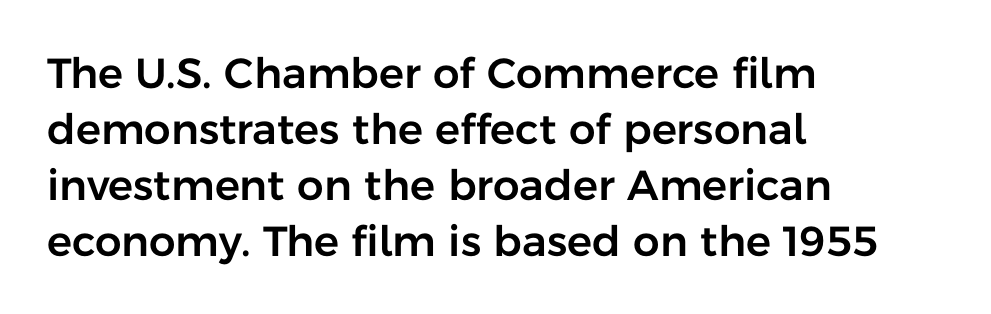
Q: Is the text italic (slanted)? A: No, it is upright.
Q: Is the typeface a serif or a sans-serif typeface? A: Sans-serif.
Q: Is the text underlined? A: No.
Q: How is the paragraph aligned? A: Left-aligned.
Q: Is the spacing between letters normal or unusually wide? A: Normal.
Q: Is the spacing between lines tight, normal or loose? A: Normal.
Q: Width (condensed, normal, or wide)? A: Normal.
Q: Stroke contrast? A: Low.
Q: x-height? A: Medium.
Q: Monospaced? A: No.
